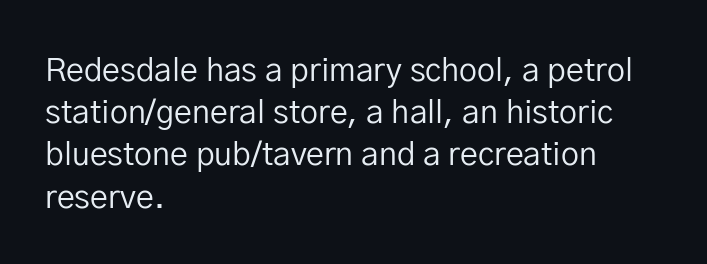
Looks like regular typesetting: each glyph gets only the width it needs. The compositor pushed each line to the left boundary. Nope, no serifs anywhere on these letters. This rendering features lettering with no underline.
